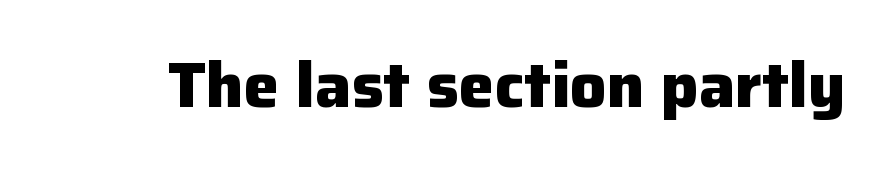
Q: Is the text bold? A: Yes.
Q: Is the text italic (slanted)? A: No, it is upright.
Q: Is the typeface a serif or a sans-serif typeface? A: Sans-serif.
Q: Is the text underlined? A: No.
Q: Is the spacing between letters normal or unusually wide? A: Normal.
Q: Width (condensed, normal, or wide)? A: Normal.
Q: Stroke contrast? A: Low.
Q: x-height? A: Medium.
Q: Monospaced? A: No.
